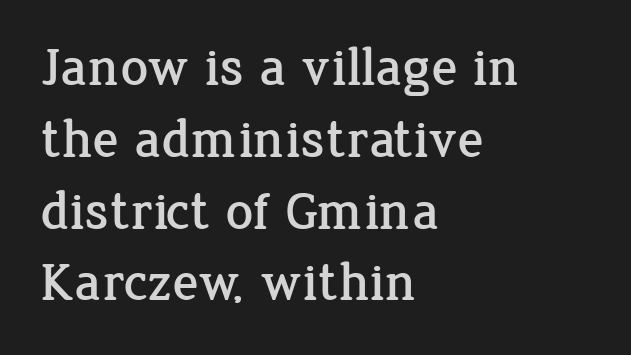
Q: Is the text italic (slanted)? A: No, it is upright.
Q: Is the typeface a serif or a sans-serif typeface? A: Serif.
Q: Is the text underlined? A: No.
Q: How is the paragraph aligned? A: Left-aligned.
Q: Is the spacing between letters normal or unusually wide? A: Normal.
Q: Is the spacing between lines tight, normal or loose? A: Normal.
Q: Width (condensed, normal, or wide)? A: Normal.
Q: Stroke contrast? A: Low.
Q: x-height? A: Medium.
Q: Monospaced? A: No.
